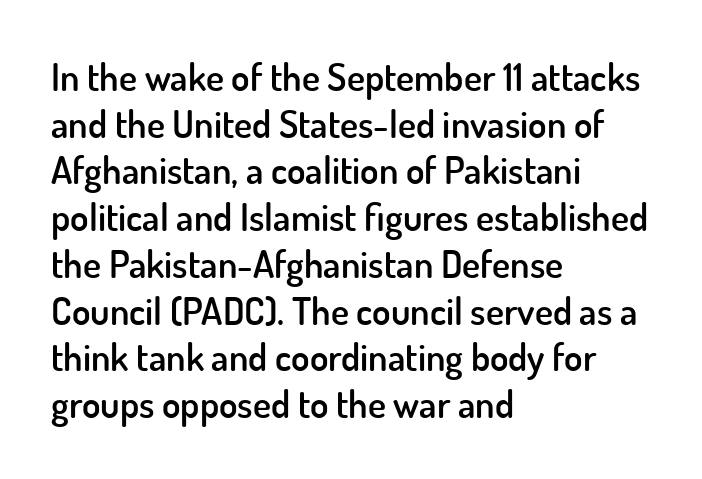
Q: Is the text bold? A: Semi-bold.
Q: Is the text italic (slanted)? A: No, it is upright.
Q: Is the typeface a serif or a sans-serif typeface? A: Sans-serif.
Q: Is the text underlined? A: No.
Q: How is the paragraph aligned? A: Left-aligned.
Q: Is the spacing between letters normal or unusually wide? A: Normal.
Q: Width (condensed, normal, or wide)? A: Normal.
Q: Stroke contrast? A: Low.
Q: x-height? A: Small.
Q: Monospaced? A: No.
